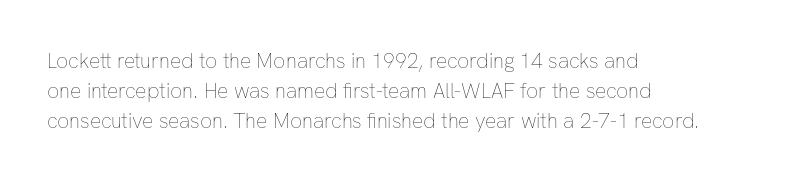
The image shows 21 px text type, upright; set left-aligned, normal line spacing (1.43x), normal letter spacing, not underlined.
